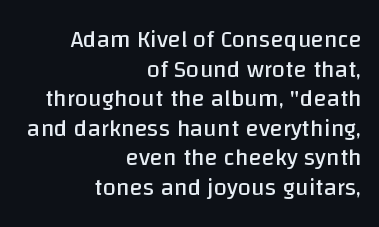
{"italic": "no", "bold": "no", "underline": "no", "align": "right", "line_spacing_ratio": 1.23, "letter_spacing": "normal", "letter_spacing_em": 0.0, "glyph_px": 24}
